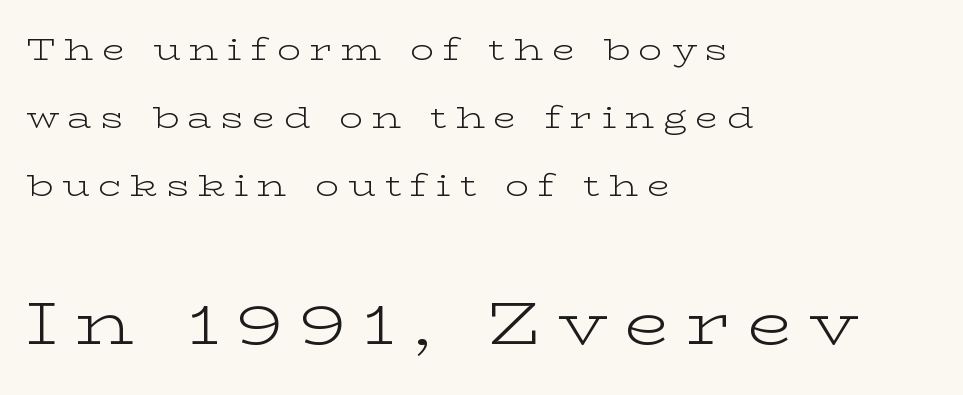
Q: Is the text bold? A: No.
Q: Is the text italic (slanted)? A: No, it is upright.
Q: Is the typeface a serif or a sans-serif typeface? A: Serif.
Q: Is the text underlined? A: No.
Q: How is the paragraph aligned? A: Left-aligned.
Q: Is the spacing between letters normal or unusually wide? A: Unusually wide.
Q: Is the spacing between lines tight, normal or loose? A: Loose.
Q: Which block of text is set in a larger size, the first (top) or the second (bottom)? A: The second (bottom) one.
Q: Width (condensed, normal, or wide)? A: Wide.
Q: Stroke contrast? A: Low.
Q: x-height? A: Medium.
Q: Monospaced? A: No.
